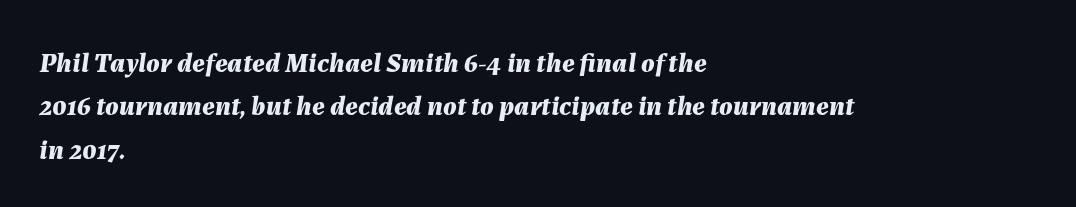
The image shows 28 px bold type, italic (leaning right); set left-aligned, normal line spacing (1.55x), normal letter spacing, not underlined; medium stroke contrast and a medium x-height.
